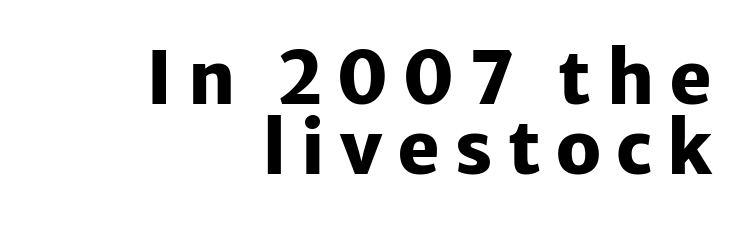
The image shows 72 px heavy sans-serif type, upright; set right-aligned, tight line spacing (0.97x), unusually wide letter spacing (+0.21 em), not underlined; low stroke contrast and a medium x-height.
